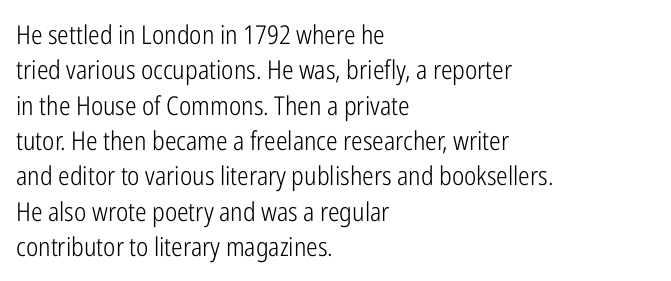
The image shows 26 px text type, upright; set left-aligned, normal line spacing (1.36x), normal letter spacing, not underlined.
